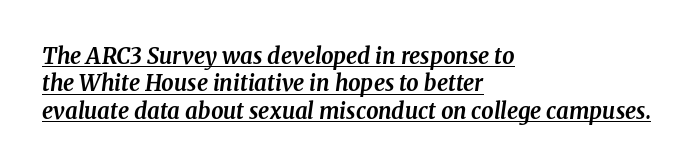
{"italic": "yes", "lean": "right", "slant_degrees": 8, "bold": "yes", "underline": "yes", "align": "left", "line_spacing_ratio": 1.24, "letter_spacing": "normal", "letter_spacing_em": 0.0, "glyph_px": 22}
